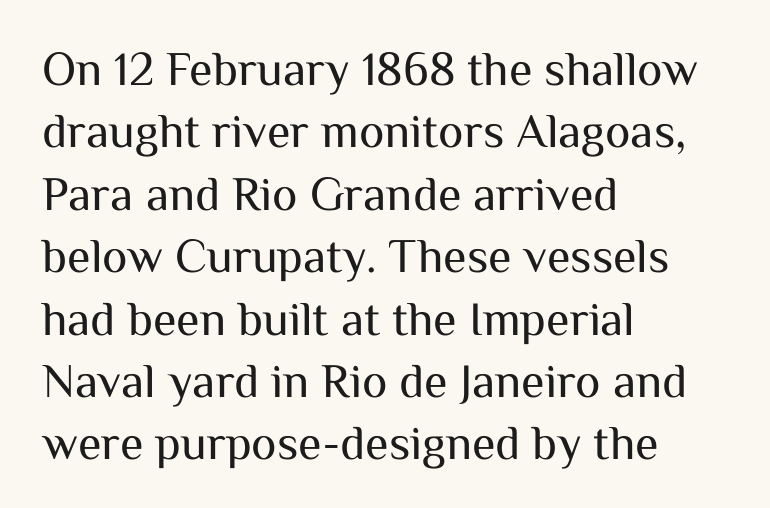
Q: Is the text bold? A: No.
Q: Is the text italic (slanted)? A: No, it is upright.
Q: Is the typeface a serif or a sans-serif typeface? A: Sans-serif.
Q: Is the text underlined? A: No.
Q: How is the paragraph aligned? A: Left-aligned.
Q: Is the spacing between letters normal or unusually wide? A: Normal.
Q: Is the spacing between lines tight, normal or loose? A: Normal.
Q: Width (condensed, normal, or wide)? A: Normal.
Q: Stroke contrast? A: Medium.
Q: x-height? A: Medium.
Q: Monospaced? A: No.
